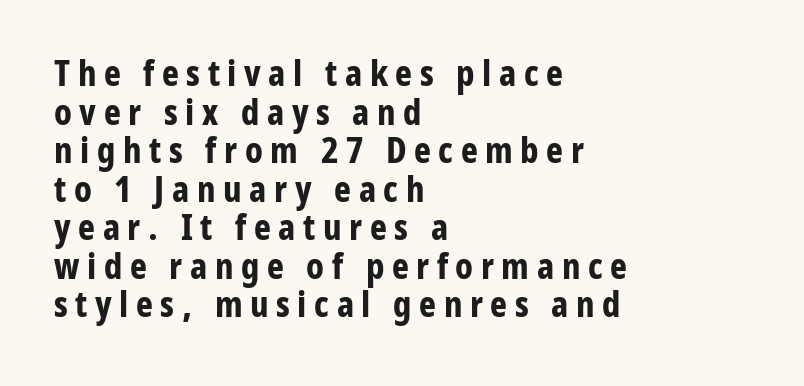
Q: Is the text bold? A: Yes.
Q: Is the text italic (slanted)? A: No, it is upright.
Q: Is the typeface a serif or a sans-serif typeface? A: Sans-serif.
Q: Is the text underlined? A: No.
Q: How is the paragraph aligned? A: Left-aligned.
Q: Is the spacing between letters normal or unusually wide? A: Unusually wide.
Q: Is the spacing between lines tight, normal or loose? A: Tight.
Q: Width (condensed, normal, or wide)? A: Condensed.
Q: Stroke contrast? A: Low.
Q: x-height? A: Medium.
Q: Monospaced? A: No.
